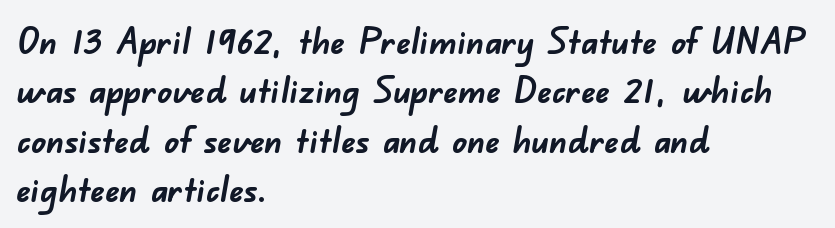
The image shows 36 px semibold sans-serif type; set left-aligned, normal line spacing (1.37x), normal letter spacing, not underlined; low stroke contrast and a small x-height.
